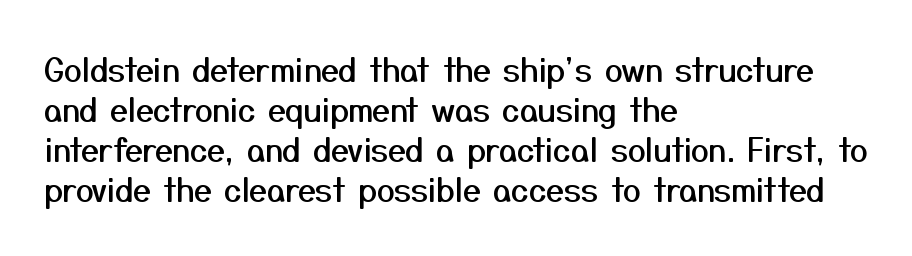
One glance says typical: line gaps are just what's usual. Left-aligned paragraph, ragged on the right. The baseline area is clear. Rendered with straight, roman letterforms. Each letter keeps its own natural width here, so spacing adapts to shape.
